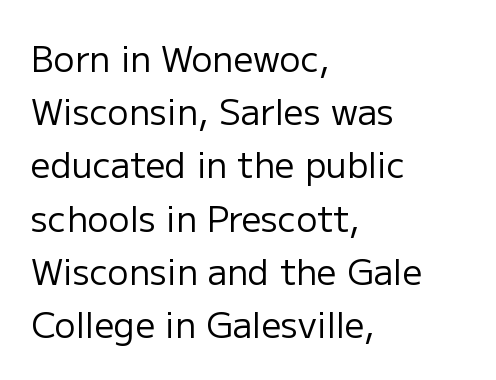
The image shows 35 px regular-weight sans-serif type, upright; set left-aligned, normal line spacing (1.52x), normal letter spacing, not underlined; low stroke contrast and a medium x-height.
